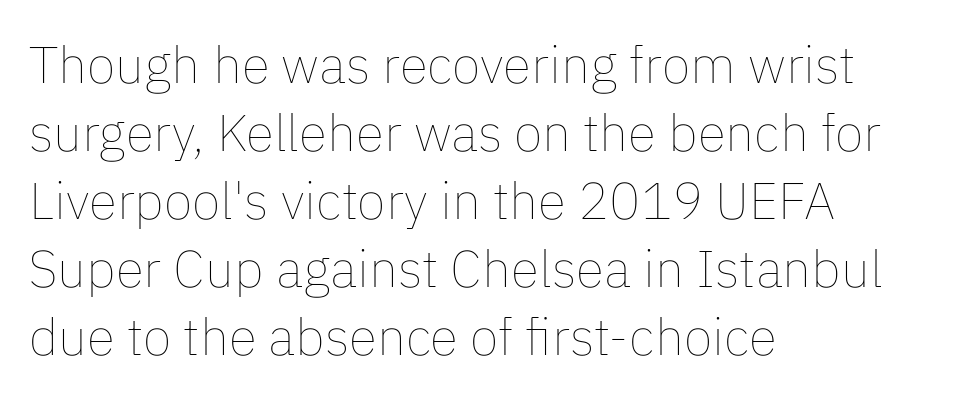
Q: Is the text bold? A: No.
Q: Is the text italic (slanted)? A: No, it is upright.
Q: Is the text underlined? A: No.
Q: How is the paragraph aligned? A: Left-aligned.
Q: Is the spacing between letters normal or unusually wide? A: Normal.
Q: Is the spacing between lines tight, normal or loose? A: Normal.
Q: Width (condensed, normal, or wide)? A: Normal.
Q: Stroke contrast? A: Low.
Q: x-height? A: Medium.
Q: Monospaced? A: No.
